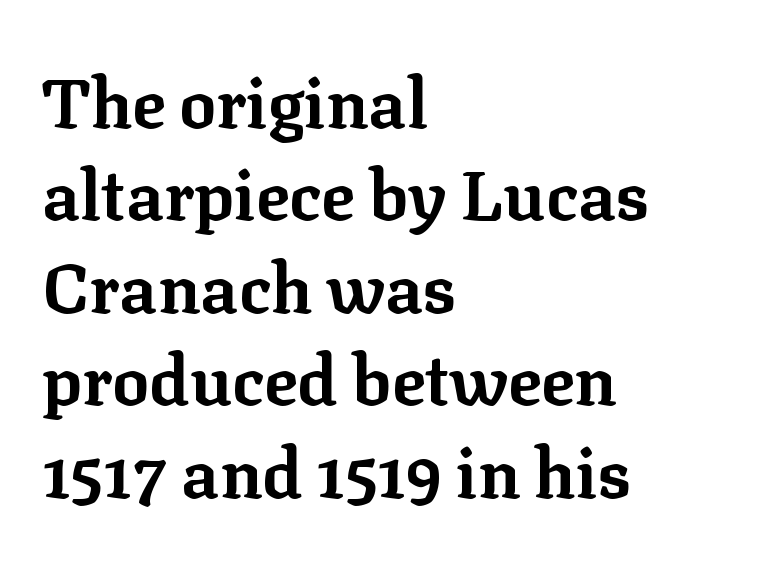
Plain, unruled lines of type. Inter-character spacing is left at the font's built-in metrics. Serif or sans? Serif — the stroke terminals have little feet. Baseline-to-baseline distance is the conventional proportion of letter height.
